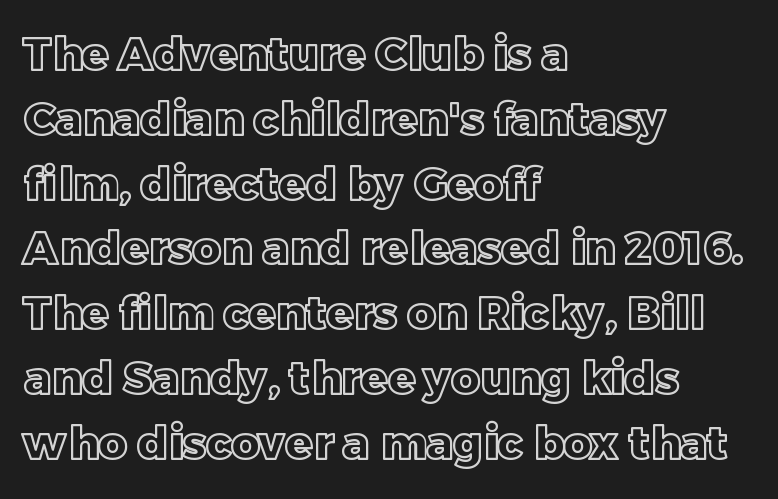
The image shows 45 px text type, upright; set left-aligned, normal line spacing (1.44x), normal letter spacing, not underlined; a large x-height.
